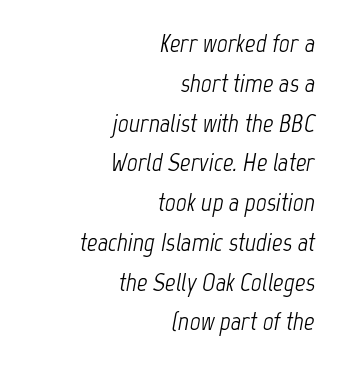
Q: Is the text bold? A: No.
Q: Is the text italic (slanted)? A: Yes, it leans right by about 12 degrees.
Q: Is the text underlined? A: No.
Q: How is the paragraph aligned? A: Right-aligned.
Q: Is the spacing between letters normal or unusually wide? A: Normal.
Q: Is the spacing between lines tight, normal or loose? A: Normal.
